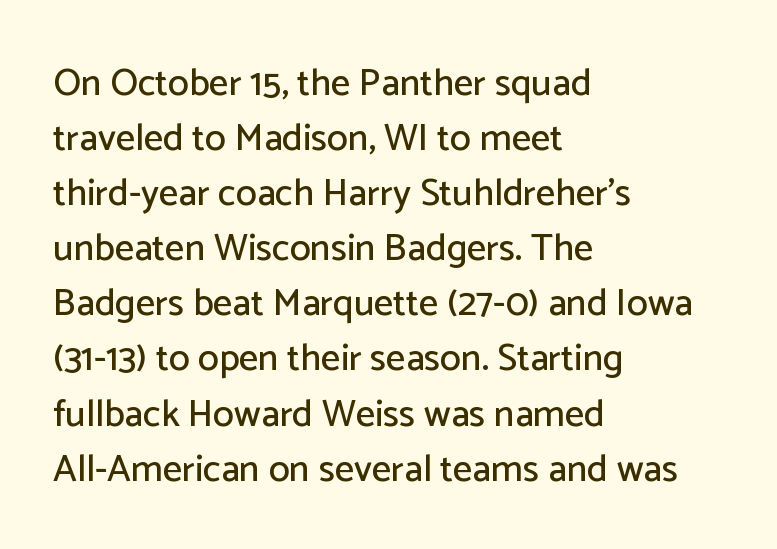
Q: Is the text italic (slanted)? A: No, it is upright.
Q: Is the typeface a serif or a sans-serif typeface? A: Sans-serif.
Q: Is the text underlined? A: No.
Q: How is the paragraph aligned? A: Left-aligned.
Q: Is the spacing between letters normal or unusually wide? A: Normal.
Q: Is the spacing between lines tight, normal or loose? A: Normal.
Q: Width (condensed, normal, or wide)? A: Normal.
Q: Stroke contrast? A: Low.
Q: x-height? A: Medium.
Q: Monospaced? A: No.
